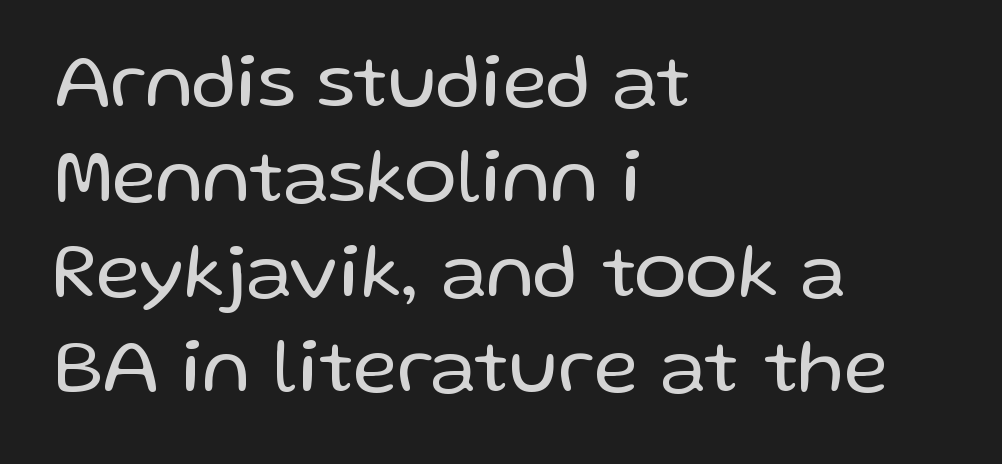
Q: Is the text bold? A: No.
Q: Is the text italic (slanted)? A: No, it is upright.
Q: Is the typeface a serif or a sans-serif typeface? A: Sans-serif.
Q: Is the text underlined? A: No.
Q: How is the paragraph aligned? A: Left-aligned.
Q: Is the spacing between letters normal or unusually wide? A: Normal.
Q: Width (condensed, normal, or wide)? A: Normal.
Q: Stroke contrast? A: Low.
Q: x-height? A: Medium.
Q: Monospaced? A: No.
